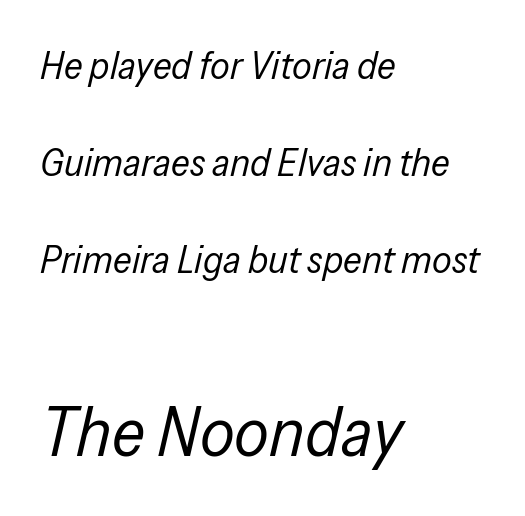
The image shows 69 px regular-weight, condensed type, italic (leaning right); set left-aligned, loose line spacing (2.49x), normal letter spacing, not underlined; the second (bottom) block is 1.77x larger; low stroke contrast and a medium x-height.
